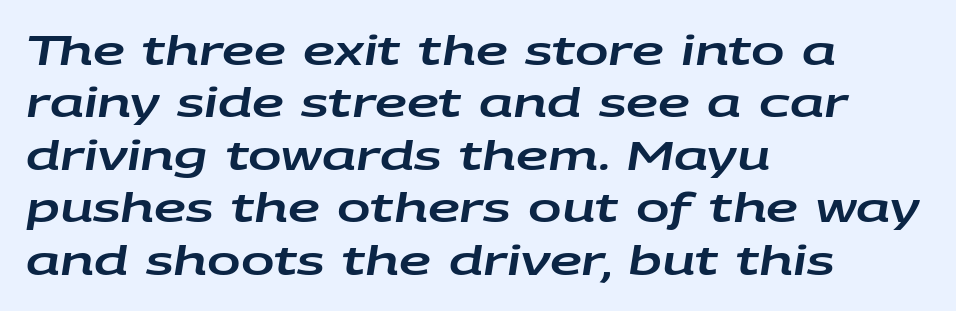
Q: Is the text italic (slanted)? A: Yes, it leans right by about 9 degrees.
Q: Is the text underlined? A: No.
Q: How is the paragraph aligned? A: Left-aligned.
Q: Is the spacing between letters normal or unusually wide? A: Normal.
Q: Is the spacing between lines tight, normal or loose? A: Normal.
Q: Width (condensed, normal, or wide)? A: Wide.
Q: Stroke contrast? A: Low.
Q: x-height? A: Large.
Q: Monospaced? A: No.
